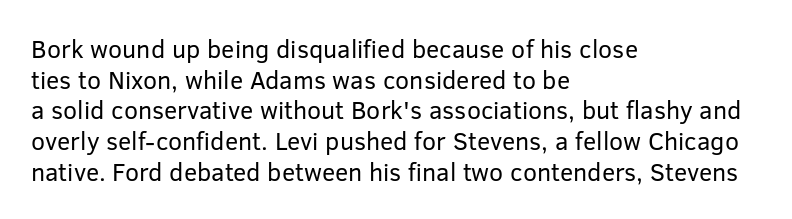
The image shows 25 px text type, upright; set left-aligned, line spacing 1.23x, normal letter spacing, not underlined.
